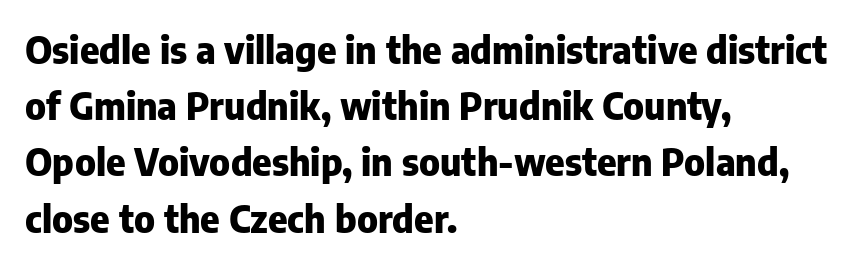
{"serif": "no", "italic": "no", "bold": "yes", "weight": "heavy", "width": "normal", "stroke_contrast": "low", "x_height": "medium", "monospaced": "no", "underline": "no", "align": "left", "line_spacing": "normal", "line_spacing_ratio": 1.52, "letter_spacing": "normal", "letter_spacing_em": 0.0, "glyph_px": 37}
